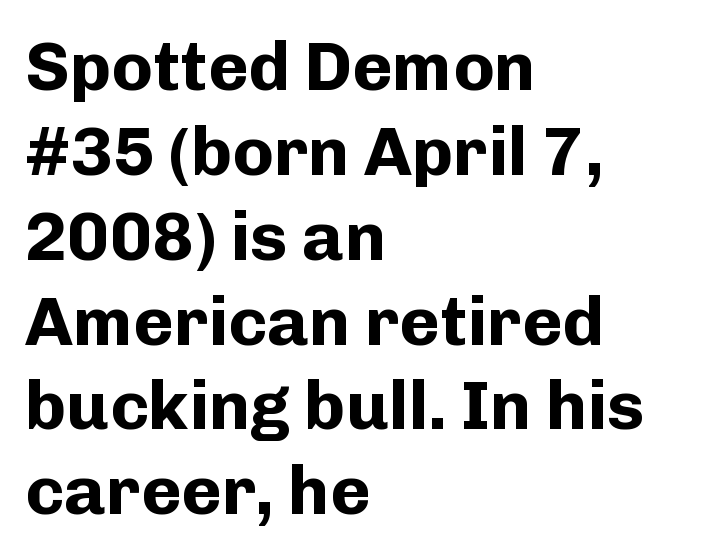
{"serif": "no", "italic": "no", "bold": "yes", "weight": "bold", "width": "normal", "stroke_contrast": "low", "x_height": "medium", "monospaced": "no", "underline": "no", "align": "left", "line_spacing_ratio": 1.23, "letter_spacing": "normal", "letter_spacing_em": 0.0, "glyph_px": 69}
